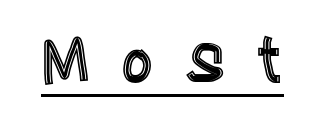
Q: Is the text italic (slanted)? A: No, it is upright.
Q: Is the text underlined? A: Yes.
Q: Is the spacing between letters normal or unusually wide? A: Unusually wide.
Q: Width (condensed, normal, or wide)? A: Condensed.
Q: x-height? A: Large.
Q: Monospaced? A: No.
